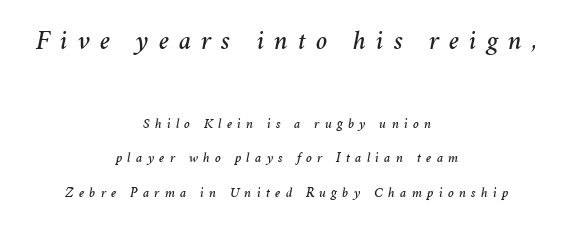
The image shows 27 px text type, italic (leaning right); set centered, loose line spacing (2.46x), unusually wide letter spacing (+0.37 em), not underlined; the first (top) block is 1.93x larger.
